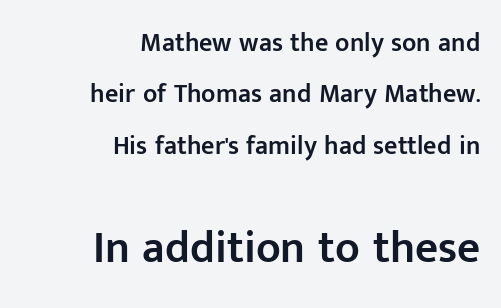
Q: Is the text bold? A: Semi-bold.
Q: Is the text italic (slanted)? A: No, it is upright.
Q: Is the typeface a serif or a sans-serif typeface? A: Sans-serif.
Q: Is the text underlined? A: No.
Q: How is the paragraph aligned? A: Right-aligned.
Q: Is the spacing between letters normal or unusually wide? A: Normal.
Q: Is the spacing between lines tight, normal or loose? A: Loose.
Q: Which block of text is set in a larger size, the first (top) or the second (bottom)? A: The second (bottom) one.
Q: Width (condensed, normal, or wide)? A: Normal.
Q: Stroke contrast? A: Low.
Q: x-height? A: Medium.
Q: Monospaced? A: No.
